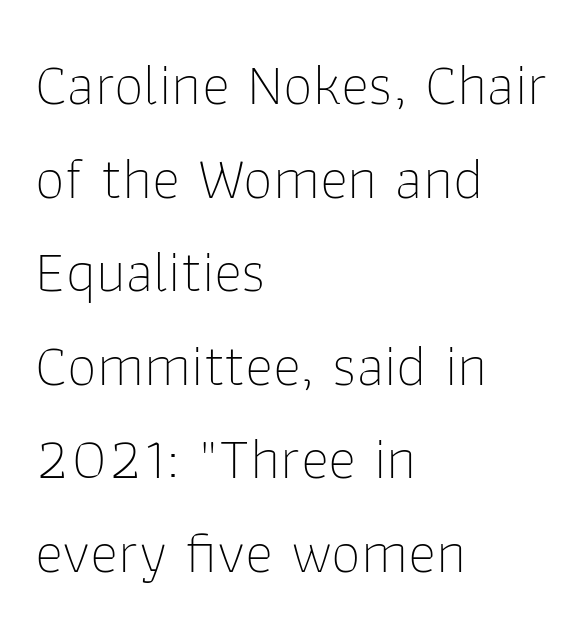
The image shows 60 px thin sans-serif type, upright; set left-aligned, normal line spacing (1.56x), normal letter spacing, not underlined; low stroke contrast and a medium x-height.
